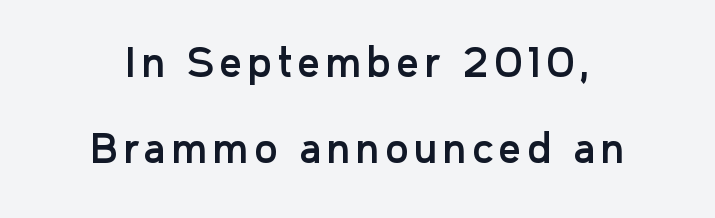
Q: Is the text italic (slanted)? A: No, it is upright.
Q: Is the typeface a serif or a sans-serif typeface? A: Sans-serif.
Q: Is the text underlined? A: No.
Q: How is the paragraph aligned? A: Centered.
Q: Is the spacing between lines tight, normal or loose? A: Loose.
Q: Width (condensed, normal, or wide)? A: Normal.
Q: Stroke contrast? A: Low.
Q: x-height? A: Medium.
Q: Monospaced? A: No.
